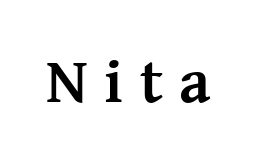
The image shows 63 px semibold serif type, upright; set unusually wide letter spacing (+0.26 em), not underlined; medium stroke contrast and a medium x-height.
